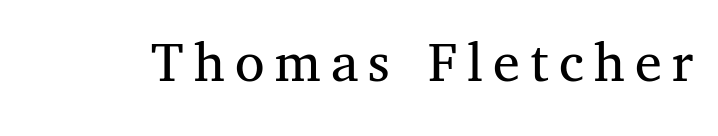
{"serif": "yes", "italic": "no", "bold": "no", "weight": "regular", "width": "normal", "stroke_contrast": "medium", "x_height": "medium", "monospaced": "no", "underline": "no", "glyph_px": 60}
